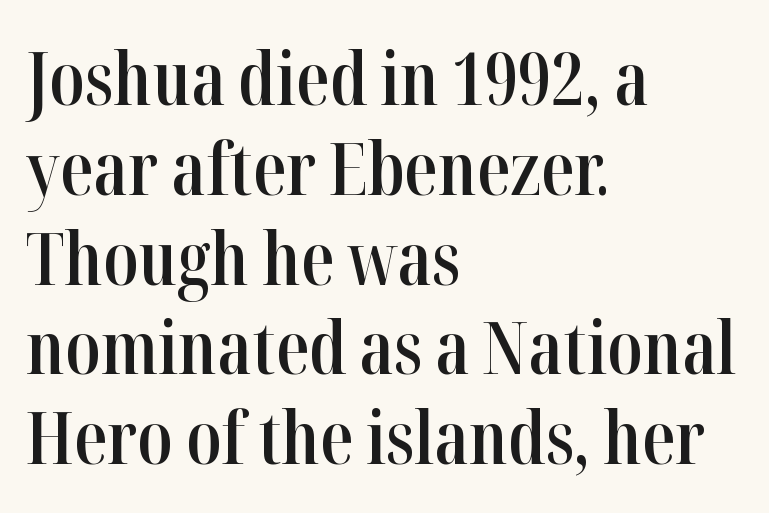
{"serif": "yes", "italic": "no", "bold": "semi", "weight": "semibold", "width": "condensed", "stroke_contrast": "high", "x_height": "medium", "monospaced": "no", "underline": "no", "align": "left", "line_spacing_ratio": 1.23, "letter_spacing": "normal", "letter_spacing_em": 0.0, "glyph_px": 73}
